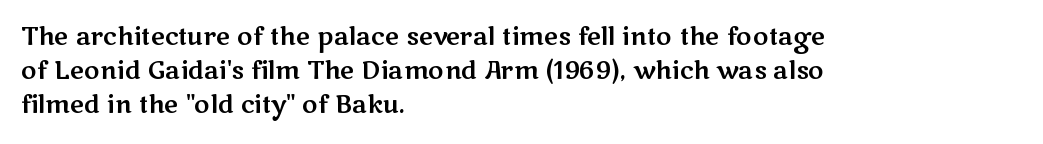
Each word holds together tightly as a unit, with standard inter-letter gaps. Horizontally, the lines are justified to the leading edge only. Check the space under the baseline: it is left empty. Leading matches the norm, producing a regular column.
